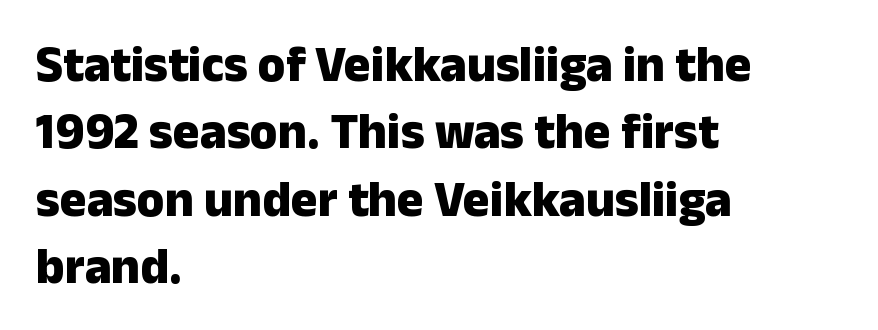
{"serif": "no", "italic": "no", "bold": "yes", "weight": "heavy", "width": "normal", "stroke_contrast": "low", "x_height": "medium", "monospaced": "no", "underline": "no", "align": "left", "line_spacing": "normal", "line_spacing_ratio": 1.35, "letter_spacing": "normal", "letter_spacing_em": 0.0, "glyph_px": 50}
